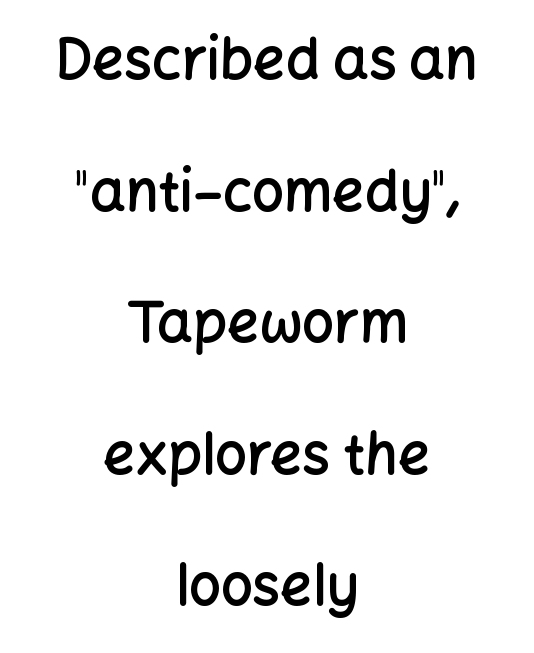
The image shows 56 px semibold sans-serif type, upright; set centered, loose line spacing (2.35x), normal letter spacing, not underlined; low stroke contrast and a medium x-height.
